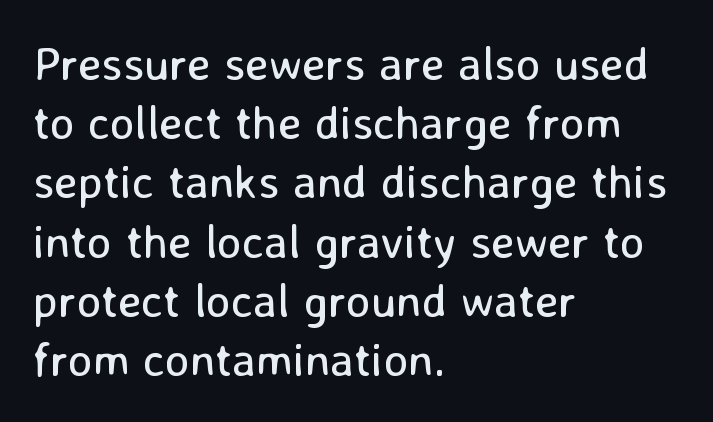
{"serif": "no", "italic": "no", "bold": "no", "weight": "regular", "width": "normal", "stroke_contrast": "low", "x_height": "medium", "monospaced": "no", "underline": "no", "align": "left", "line_spacing": "normal", "line_spacing_ratio": 1.26, "letter_spacing": "normal", "letter_spacing_em": 0.0, "glyph_px": 47}
